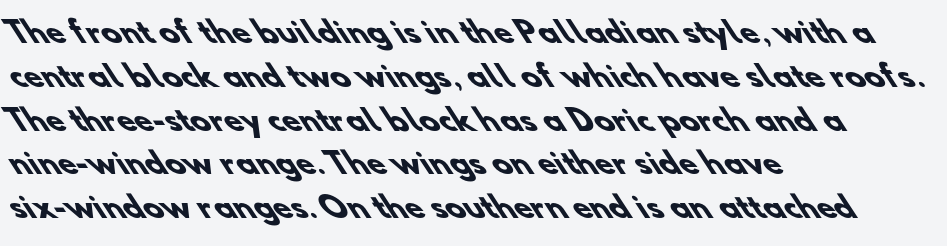
The image shows 29 px heavy sans-serif type; set left-aligned, normal line spacing (1.51x), normal letter spacing, not underlined; low stroke contrast and a small x-height.
